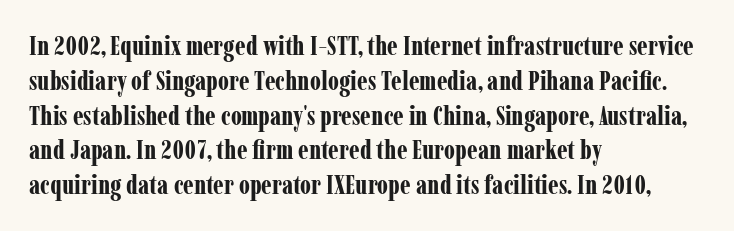
The words here are not underlined. Style check: upright. Typesetter's note: full bold, strokes at maximum text heaviness. Left-aligned paragraph, ragged on the right. One glance says typical: line gaps are just what's usual. Look at the tracking — it's just the regular setting, nothing added.
